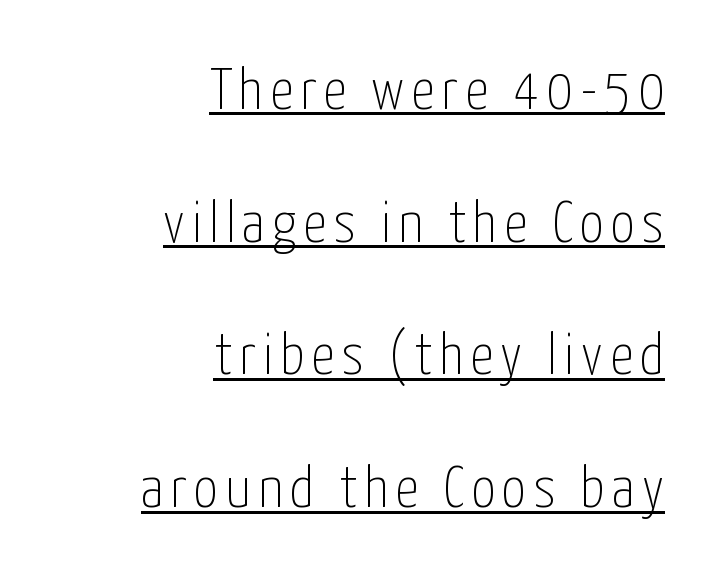
Q: Is the text bold? A: No.
Q: Is the text italic (slanted)? A: No, it is upright.
Q: Is the typeface a serif or a sans-serif typeface? A: Sans-serif.
Q: Is the text underlined? A: Yes.
Q: How is the paragraph aligned? A: Right-aligned.
Q: Is the spacing between lines tight, normal or loose? A: Loose.
Q: Width (condensed, normal, or wide)? A: Condensed.
Q: Stroke contrast? A: Low.
Q: x-height? A: Medium.
Q: Monospaced? A: No.
